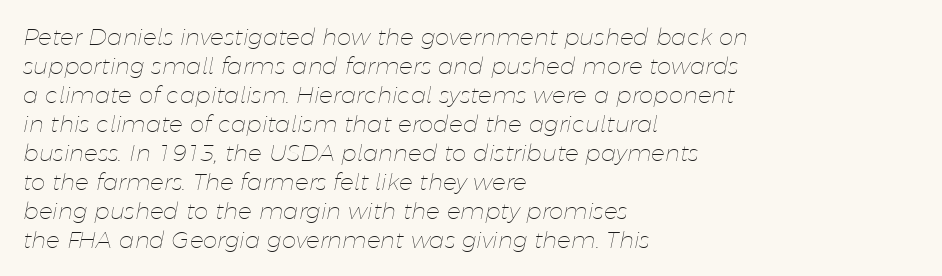
{"italic": "yes", "lean": "right", "slant_degrees": 11, "bold": "no", "underline": "no", "align": "left", "line_spacing": "normal", "line_spacing_ratio": 1.26, "letter_spacing": "normal", "letter_spacing_em": 0.0, "glyph_px": 23}
